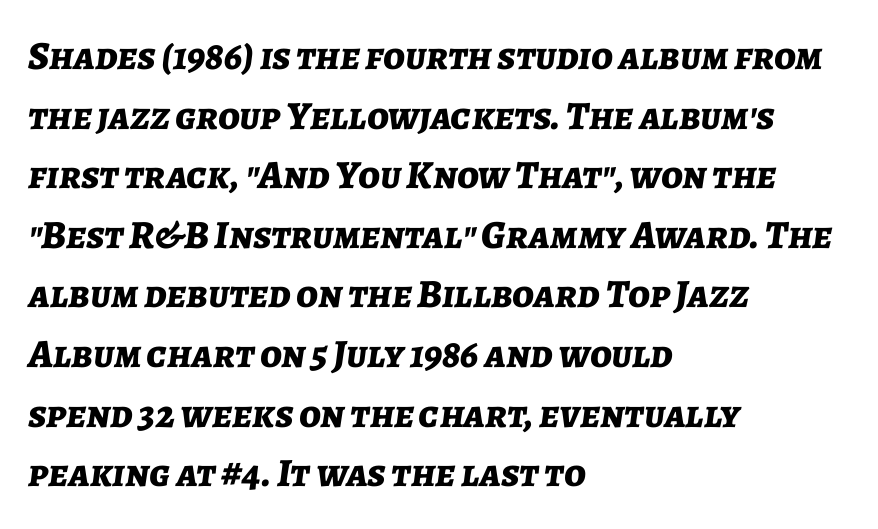
Q: Is the text bold? A: Yes.
Q: Is the text italic (slanted)? A: Yes, it leans right by about 7 degrees.
Q: Is the text underlined? A: No.
Q: How is the paragraph aligned? A: Left-aligned.
Q: Is the spacing between letters normal or unusually wide? A: Normal.
Q: Is the spacing between lines tight, normal or loose? A: Normal.
Q: Width (condensed, normal, or wide)? A: Normal.
Q: Stroke contrast? A: Low.
Q: x-height? A: Medium.
Q: Monospaced? A: No.
